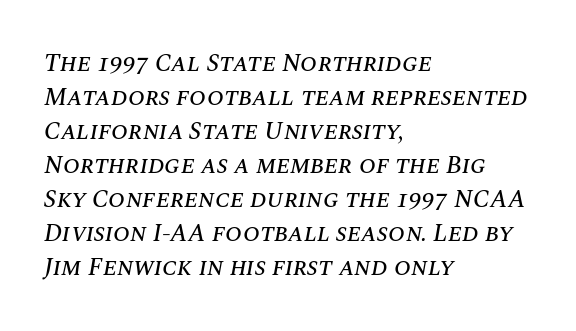
Q: Is the text italic (slanted)? A: Yes, it leans right by about 10 degrees.
Q: Is the text underlined? A: No.
Q: How is the paragraph aligned? A: Left-aligned.
Q: Is the spacing between letters normal or unusually wide? A: Normal.
Q: Is the spacing between lines tight, normal or loose? A: Normal.
